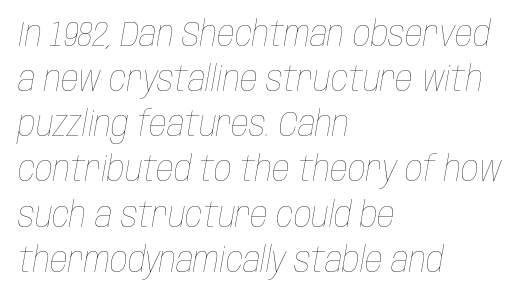
The strip under each line holds only bare page. Stems here are at most as thick as an everyday book face. The ragged edge is on the right, which tells us the setting is flush left. It's the slanting kind of type. Rows of type keep a routine distance in the vertical direction.
